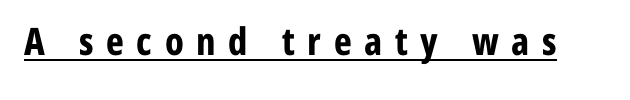
{"serif": "no", "italic": "no", "bold": "yes", "weight": "bold", "width": "condensed", "stroke_contrast": "low", "x_height": "medium", "monospaced": "no", "underline": "yes", "letter_spacing": "wide", "letter_spacing_em": 0.33, "glyph_px": 38}
